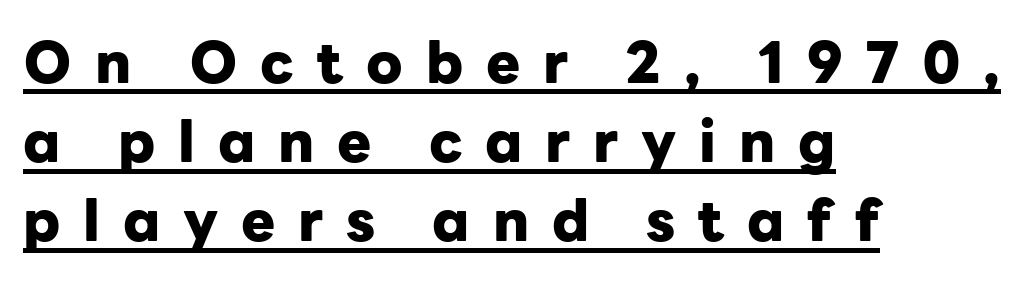
{"serif": "no", "italic": "no", "bold": "yes", "weight": "heavy", "width": "normal", "stroke_contrast": "low", "x_height": "medium", "monospaced": "no", "underline": "yes", "align": "left", "line_spacing": "normal", "line_spacing_ratio": 1.39, "letter_spacing": "wide", "letter_spacing_em": 0.4, "glyph_px": 57}
